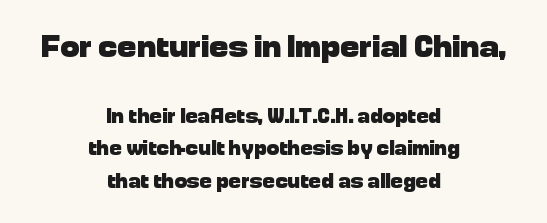
The image shows 32 px heavy sans-serif type, upright; set centered, normal line spacing (1.56x), normal letter spacing, not underlined; the first (top) block is 1.52x larger; low stroke contrast and a medium x-height.
